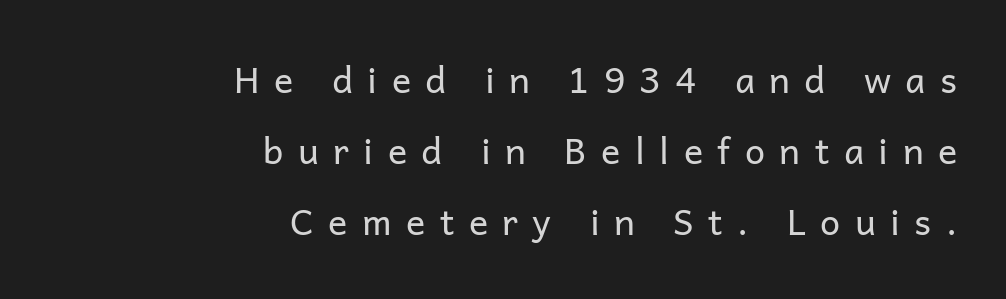
Q: Is the text bold? A: No.
Q: Is the text italic (slanted)? A: No, it is upright.
Q: Is the typeface a serif or a sans-serif typeface? A: Sans-serif.
Q: Is the text underlined? A: No.
Q: How is the paragraph aligned? A: Right-aligned.
Q: Is the spacing between letters normal or unusually wide? A: Unusually wide.
Q: Is the spacing between lines tight, normal or loose? A: Loose.
Q: Width (condensed, normal, or wide)? A: Normal.
Q: Stroke contrast? A: Low.
Q: x-height? A: Medium.
Q: Monospaced? A: No.
